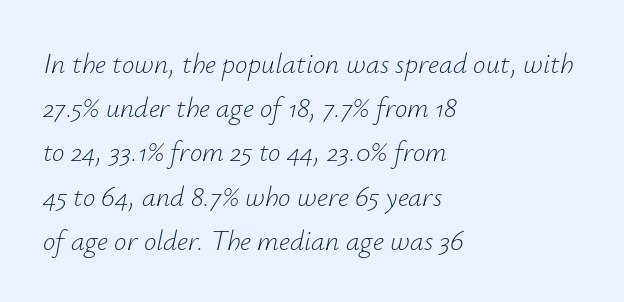
Any mark beneath the type? The region is blank. Spacing verdict: proportional, widths tailored to each character. Casual observation: everything's shoved over to the left. These lines were composed using italics.
